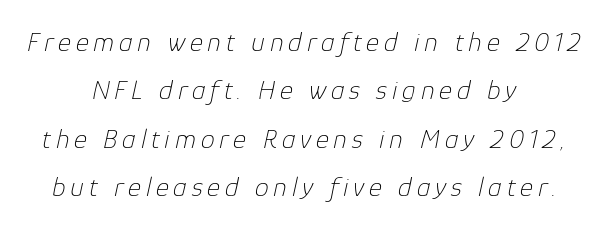
Q: Is the text bold? A: No.
Q: Is the text italic (slanted)? A: Yes, it leans right by about 12 degrees.
Q: Is the text underlined? A: No.
Q: How is the paragraph aligned? A: Centered.
Q: Width (condensed, normal, or wide)? A: Normal.
Q: Stroke contrast? A: Low.
Q: x-height? A: Medium.
Q: Monospaced? A: No.
